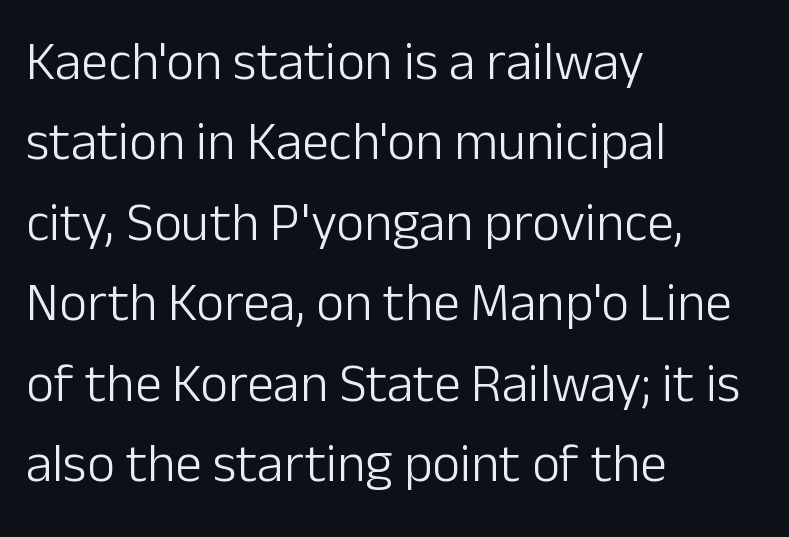
Q: Is the text bold? A: No.
Q: Is the text italic (slanted)? A: No, it is upright.
Q: Is the typeface a serif or a sans-serif typeface? A: Sans-serif.
Q: Is the text underlined? A: No.
Q: How is the paragraph aligned? A: Left-aligned.
Q: Is the spacing between letters normal or unusually wide? A: Normal.
Q: Is the spacing between lines tight, normal or loose? A: Normal.
Q: Width (condensed, normal, or wide)? A: Normal.
Q: Stroke contrast? A: Low.
Q: x-height? A: Medium.
Q: Monospaced? A: No.
